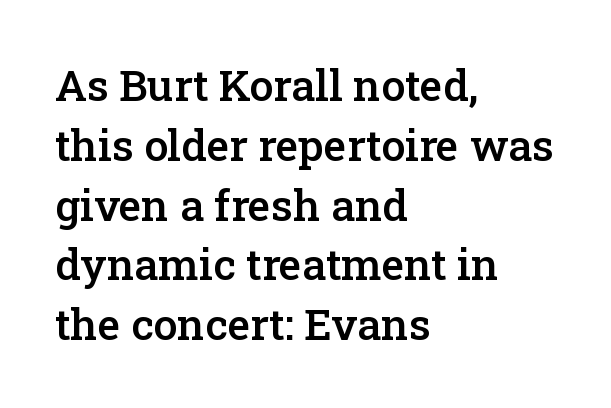
Q: Is the text bold? A: Semi-bold.
Q: Is the text italic (slanted)? A: No, it is upright.
Q: Is the typeface a serif or a sans-serif typeface? A: Serif.
Q: Is the text underlined? A: No.
Q: How is the paragraph aligned? A: Left-aligned.
Q: Is the spacing between letters normal or unusually wide? A: Normal.
Q: Is the spacing between lines tight, normal or loose? A: Normal.
Q: Width (condensed, normal, or wide)? A: Normal.
Q: Stroke contrast? A: Low.
Q: x-height? A: Medium.
Q: Monospaced? A: No.
